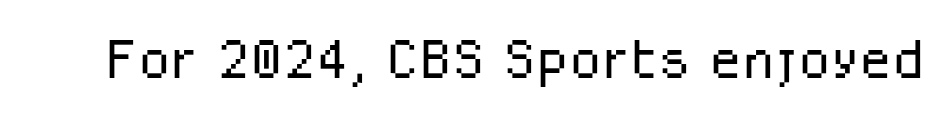
The image shows 75 px light sans-serif type, upright; set normal letter spacing, not underlined; low stroke contrast and a medium x-height.
